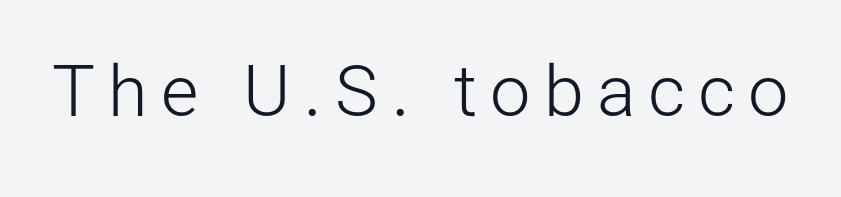
{"serif": "no", "italic": "no", "bold": "no", "weight": "light", "width": "normal", "stroke_contrast": "low", "x_height": "medium", "monospaced": "no", "underline": "no", "glyph_px": 72}
